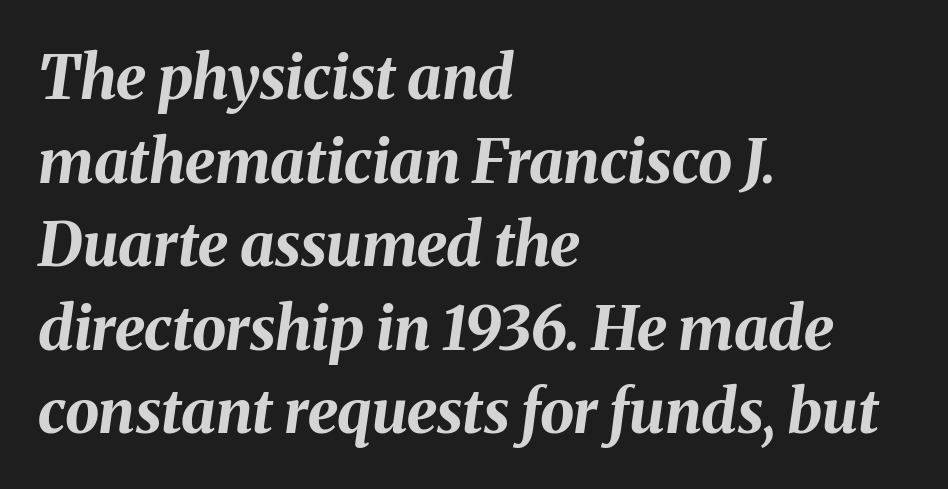
{"italic": "yes", "lean": "right", "slant_degrees": 8, "bold": "yes", "weight": "bold", "width": "normal", "stroke_contrast": "medium", "x_height": "medium", "monospaced": "no", "underline": "no", "align": "left", "line_spacing": "normal", "line_spacing_ratio": 1.37, "letter_spacing": "normal", "letter_spacing_em": 0.0, "glyph_px": 61}
